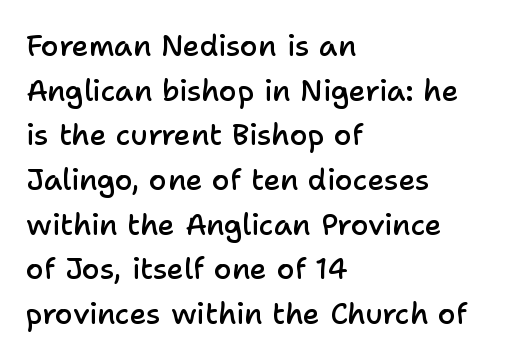
The setting favours the left margin, as ordinary paragraphs usually do. Interline gaps are of average width in this sample. This sample uses a sans-serif face. Each row of text sits above clean, open space. Stems and bowls a touch heavier than normal — semibold. Standard letterfit; no display-style spreading of the glyphs.
